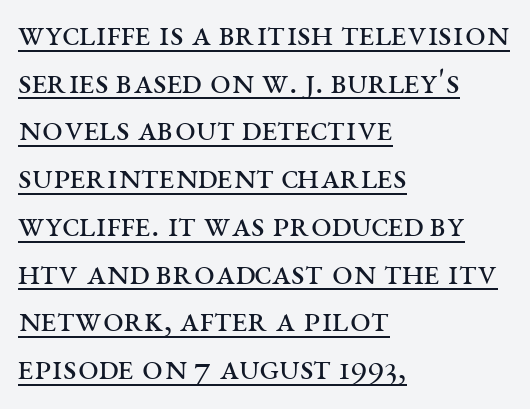
Q: Is the text bold? A: No.
Q: Is the text italic (slanted)? A: No, it is upright.
Q: Is the typeface a serif or a sans-serif typeface? A: Serif.
Q: Is the text underlined? A: Yes.
Q: How is the paragraph aligned? A: Left-aligned.
Q: Is the spacing between letters normal or unusually wide? A: Normal.
Q: Is the spacing between lines tight, normal or loose? A: Normal.
Q: Width (condensed, normal, or wide)? A: Wide.
Q: Stroke contrast? A: Medium.
Q: x-height? A: Large.
Q: Monospaced? A: No.
